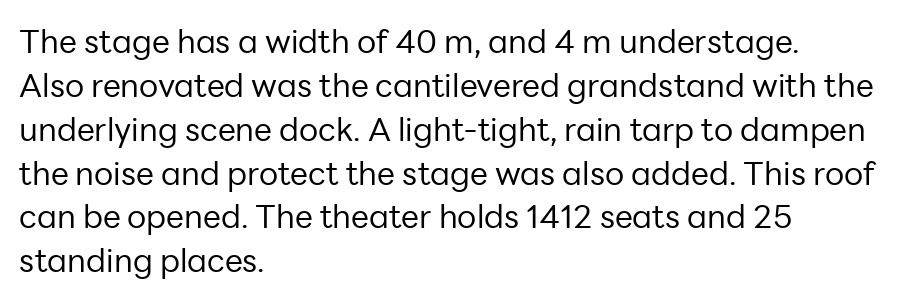
Honestly, there is no underline to notice here at all. The typeface chosen for these lines omits serifs. This sample is left-justified, so line endings fall wherever the words run out. This is the regular roman posture of the typeface.
